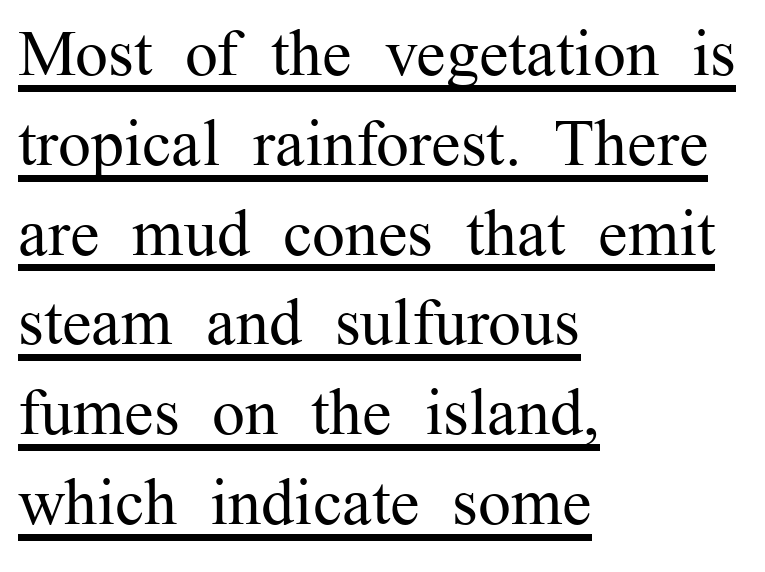
{"serif": "yes", "italic": "no", "bold": "no", "weight": "regular", "width": "normal", "stroke_contrast": "medium", "x_height": "medium", "monospaced": "no", "underline": "yes", "align": "left", "line_spacing": "normal", "line_spacing_ratio": 1.36, "letter_spacing": "normal", "letter_spacing_em": 0.0, "glyph_px": 66}
